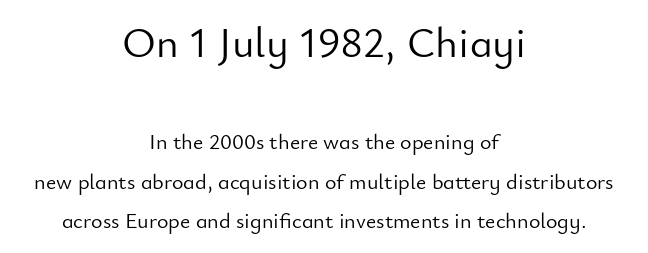
Q: Is the text bold? A: No.
Q: Is the text italic (slanted)? A: No, it is upright.
Q: Is the typeface a serif or a sans-serif typeface? A: Sans-serif.
Q: Is the text underlined? A: No.
Q: How is the paragraph aligned? A: Centered.
Q: Is the spacing between letters normal or unusually wide? A: Normal.
Q: Which block of text is set in a larger size, the first (top) or the second (bottom)? A: The first (top) one.
Q: Width (condensed, normal, or wide)? A: Normal.
Q: Stroke contrast? A: Low.
Q: x-height? A: Small.
Q: Monospaced? A: No.
